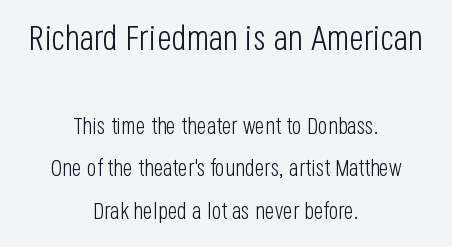
The passage is arranged like a title page — every line centered. Each row of text sits above clean, open space. These glyphs show unthickened strokes, regular width or finer. You could not count columns in this text — the font is proportionally spaced.
